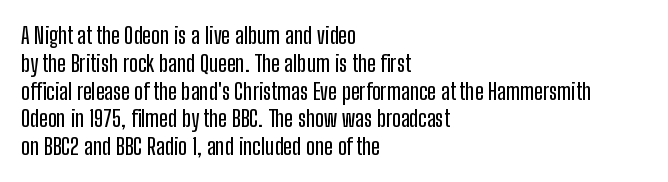
{"italic": "no", "underline": "no", "align": "left", "line_spacing_ratio": 1.21, "letter_spacing": "normal", "letter_spacing_em": 0.0, "glyph_px": 23}
